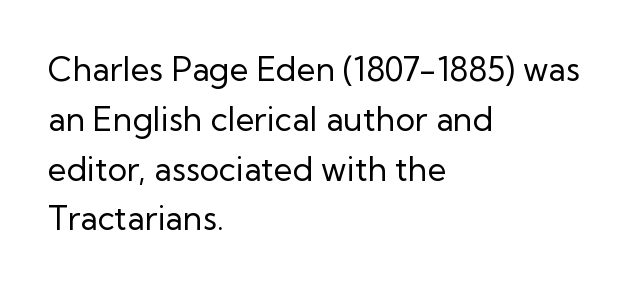
The image shows 33 px regular-weight sans-serif type, upright; set left-aligned, normal line spacing (1.51x), normal letter spacing, not underlined; low stroke contrast and a medium x-height.
